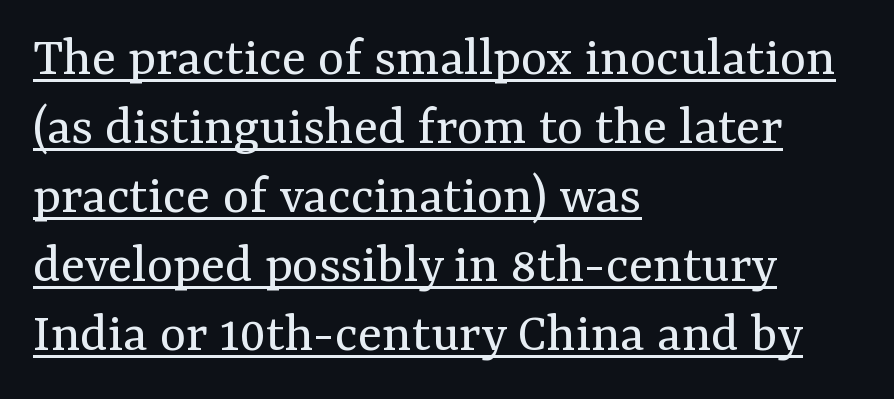
Q: Is the text bold? A: No.
Q: Is the text italic (slanted)? A: No, it is upright.
Q: Is the typeface a serif or a sans-serif typeface? A: Serif.
Q: Is the text underlined? A: Yes.
Q: How is the paragraph aligned? A: Left-aligned.
Q: Is the spacing between letters normal or unusually wide? A: Normal.
Q: Width (condensed, normal, or wide)? A: Normal.
Q: Stroke contrast? A: Medium.
Q: x-height? A: Medium.
Q: Monospaced? A: No.
